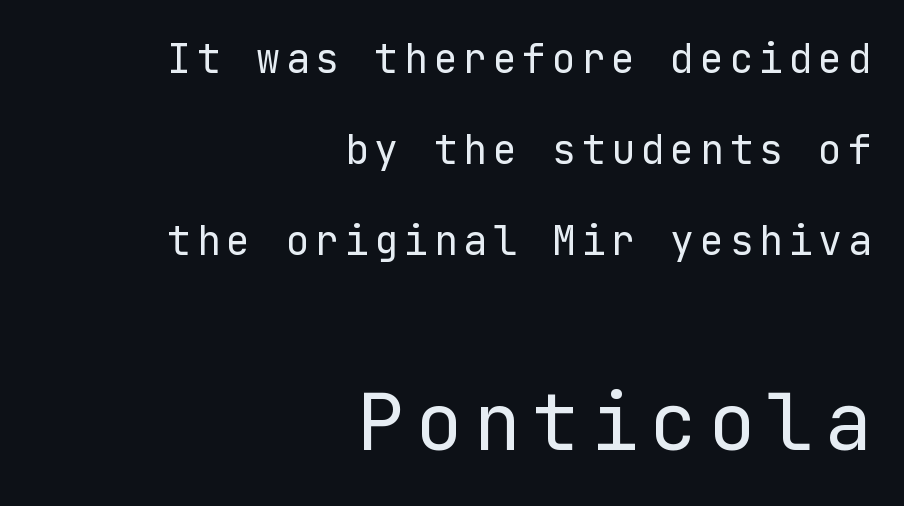
The image shows 79 px regular-weight sans-serif type, upright; set right-aligned, loose line spacing (2.28x), not underlined; the second (bottom) block is 1.98x larger; low stroke contrast and a medium x-height.
